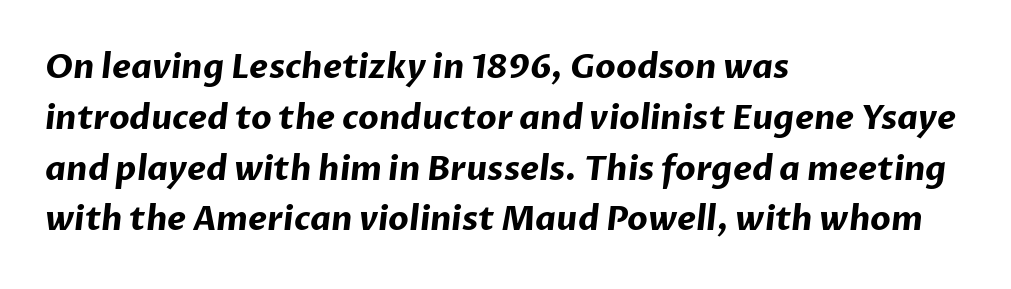
{"serif": "no", "bold": "yes", "weight": "bold", "width": "normal", "stroke_contrast": "low", "x_height": "medium", "monospaced": "no", "underline": "no", "align": "left", "line_spacing": "normal", "line_spacing_ratio": 1.54, "letter_spacing": "normal", "letter_spacing_em": 0.0, "glyph_px": 33}
